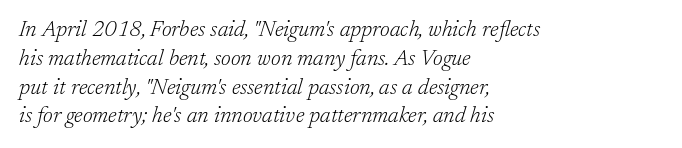
Q: Is the text bold? A: No.
Q: Is the text italic (slanted)? A: Yes, it leans right by about 17 degrees.
Q: Is the text underlined? A: No.
Q: How is the paragraph aligned? A: Left-aligned.
Q: Is the spacing between letters normal or unusually wide? A: Normal.
Q: Is the spacing between lines tight, normal or loose? A: Normal.
